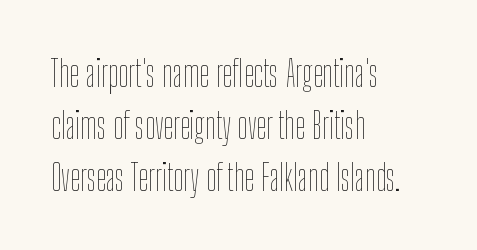
Q: Is the text bold? A: No.
Q: Is the text italic (slanted)? A: No, it is upright.
Q: Is the text underlined? A: No.
Q: How is the paragraph aligned? A: Left-aligned.
Q: Is the spacing between letters normal or unusually wide? A: Normal.
Q: Is the spacing between lines tight, normal or loose? A: Normal.
Q: Width (condensed, normal, or wide)? A: Condensed.
Q: Stroke contrast? A: Low.
Q: x-height? A: Medium.
Q: Monospaced? A: No.
